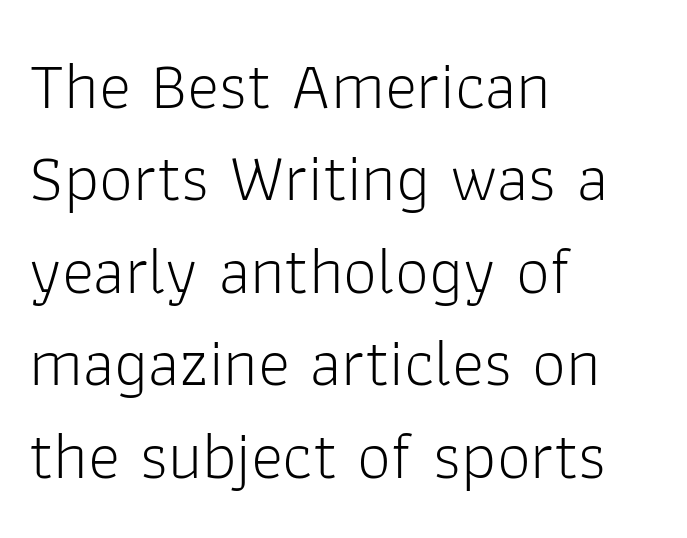
Inter-character spacing is left at the font's built-in metrics. Notice how descenders clear the ascenders below comfortably — that's standard leading. The font family rendered here belongs to the sans-serif group. Unlike italic type, these characters show no tilt at all.
